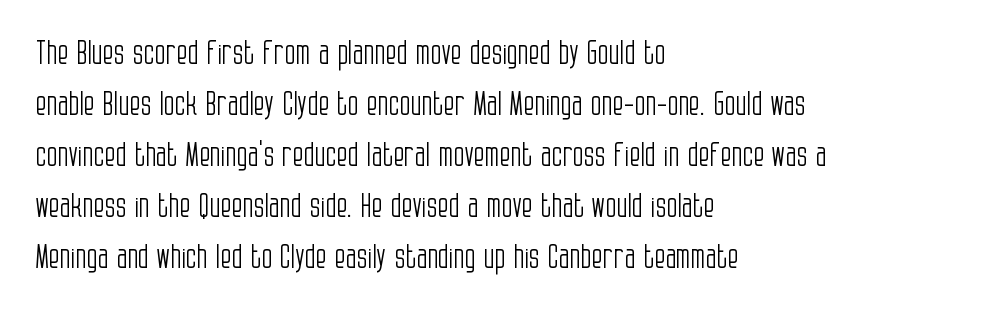
Q: Is the text bold? A: No.
Q: Is the text italic (slanted)? A: No, it is upright.
Q: Is the typeface a serif or a sans-serif typeface? A: Sans-serif.
Q: Is the text underlined? A: No.
Q: How is the paragraph aligned? A: Left-aligned.
Q: Is the spacing between letters normal or unusually wide? A: Normal.
Q: Is the spacing between lines tight, normal or loose? A: Normal.
Q: Width (condensed, normal, or wide)? A: Condensed.
Q: Stroke contrast? A: Low.
Q: x-height? A: Large.
Q: Monospaced? A: No.
